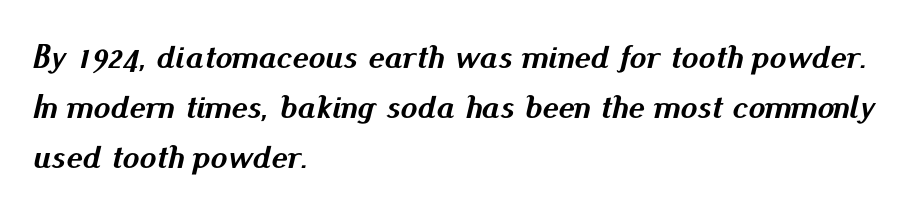
{"italic": "yes", "lean": "right", "slant_degrees": 13, "bold": "yes", "weight": "semibold", "width": "normal", "stroke_contrast": "medium", "x_height": "small", "monospaced": "no", "underline": "no", "align": "left", "line_spacing": "normal", "line_spacing_ratio": 1.47, "letter_spacing": "normal", "letter_spacing_em": 0.0, "glyph_px": 34}
